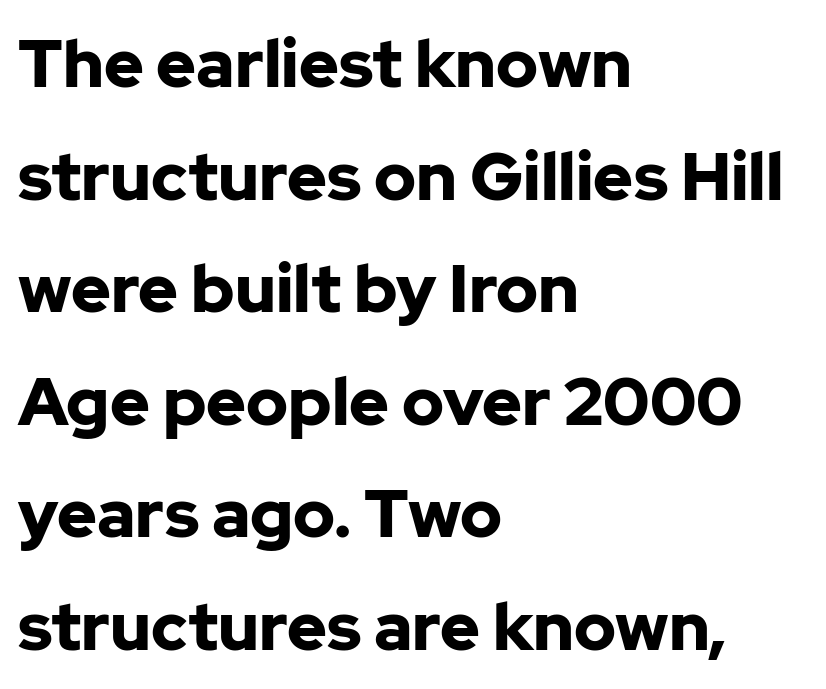
Q: Is the text bold? A: Yes.
Q: Is the text italic (slanted)? A: No, it is upright.
Q: Is the typeface a serif or a sans-serif typeface? A: Sans-serif.
Q: Is the text underlined? A: No.
Q: How is the paragraph aligned? A: Left-aligned.
Q: Is the spacing between letters normal or unusually wide? A: Normal.
Q: Is the spacing between lines tight, normal or loose? A: Normal.
Q: Width (condensed, normal, or wide)? A: Normal.
Q: Stroke contrast? A: Low.
Q: x-height? A: Medium.
Q: Monospaced? A: No.
